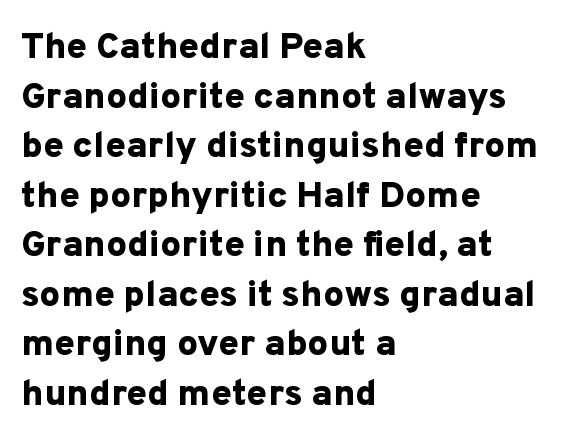
The image shows 37 px bold sans-serif type, upright; set left-aligned, normal line spacing (1.34x), normal letter spacing, not underlined; low stroke contrast and a medium x-height.
